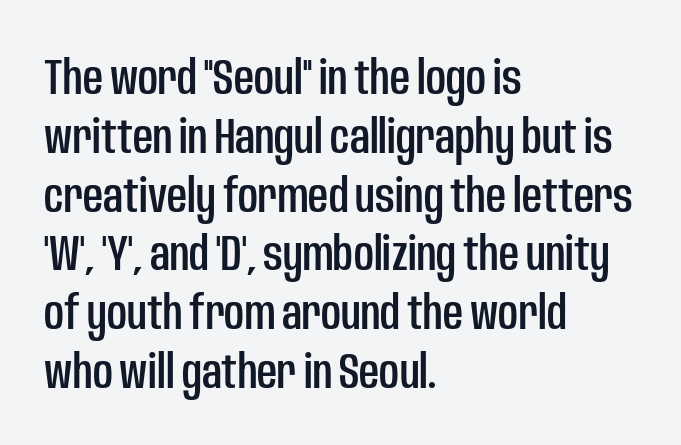
Q: Is the text italic (slanted)? A: No, it is upright.
Q: Is the typeface a serif or a sans-serif typeface? A: Sans-serif.
Q: Is the text underlined? A: No.
Q: How is the paragraph aligned? A: Left-aligned.
Q: Is the spacing between letters normal or unusually wide? A: Normal.
Q: Width (condensed, normal, or wide)? A: Condensed.
Q: Stroke contrast? A: Low.
Q: x-height? A: Large.
Q: Monospaced? A: No.
